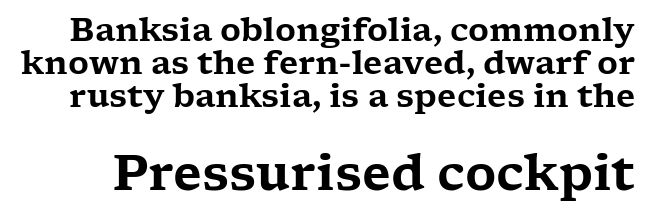
The image shows 48 px wide serif type, upright; set tight line spacing (1.03x), normal letter spacing, not underlined; the second (bottom) block is 1.5x larger; low stroke contrast and a medium x-height.
